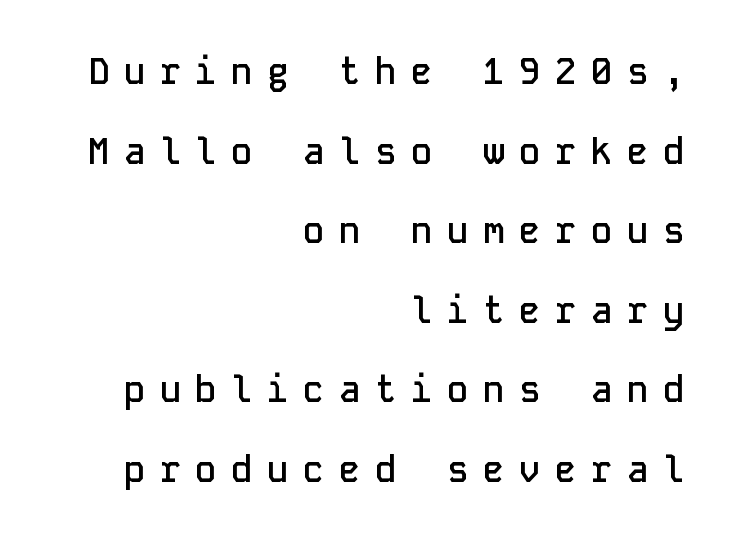
Q: Is the text bold? A: Semi-bold.
Q: Is the text italic (slanted)? A: No, it is upright.
Q: Is the typeface a serif or a sans-serif typeface? A: Sans-serif.
Q: Is the text underlined? A: No.
Q: How is the paragraph aligned? A: Right-aligned.
Q: Is the spacing between letters normal or unusually wide? A: Unusually wide.
Q: Is the spacing between lines tight, normal or loose? A: Loose.
Q: Width (condensed, normal, or wide)? A: Normal.
Q: Stroke contrast? A: Low.
Q: x-height? A: Medium.
Q: Monospaced? A: Yes.
